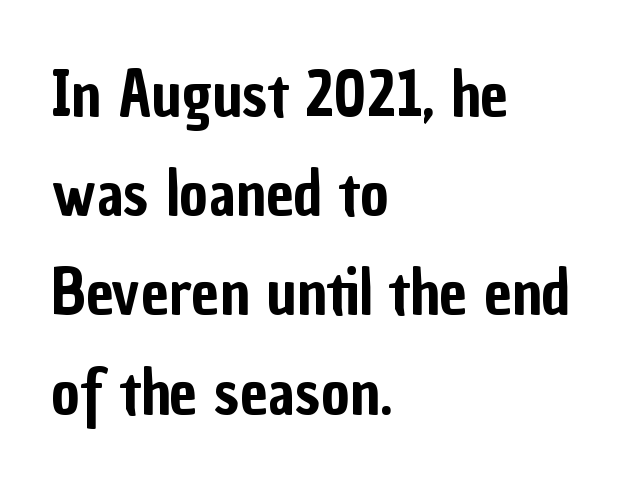
The image shows 62 px condensed sans-serif type, upright; set left-aligned, normal line spacing (1.6x), normal letter spacing, not underlined; low stroke contrast and a medium x-height.
